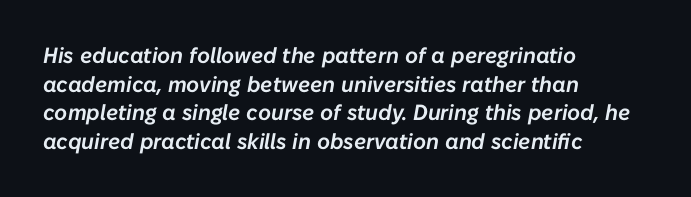
{"italic": "yes", "lean": "right", "slant_degrees": 10, "underline": "no", "align": "left", "line_spacing": "normal", "line_spacing_ratio": 1.3, "letter_spacing": "normal", "letter_spacing_em": 0.0, "glyph_px": 22}
